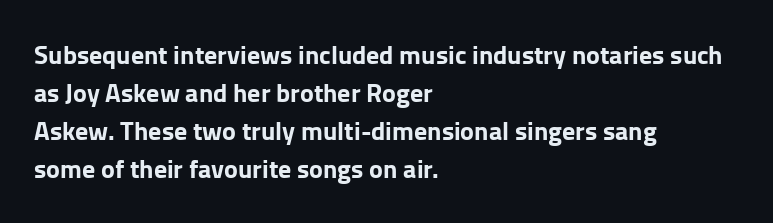
{"italic": "no", "bold": "yes", "underline": "no", "align": "left", "line_spacing": "normal", "line_spacing_ratio": 1.46, "letter_spacing": "normal", "letter_spacing_em": 0.0, "glyph_px": 26}
